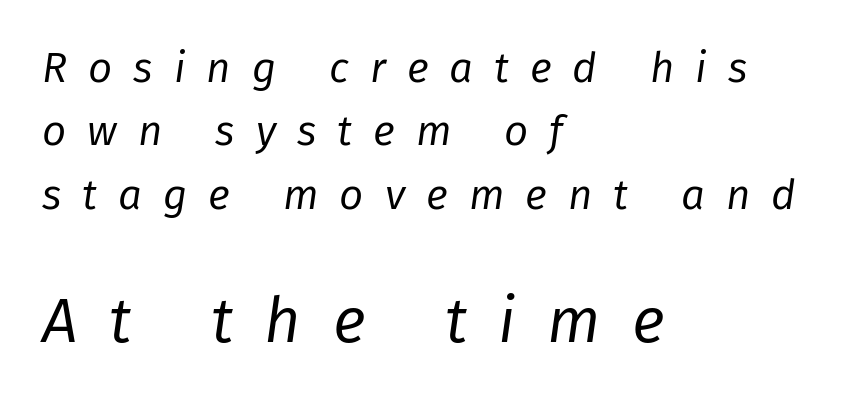
The image shows 63 px regular-weight type, italic (leaning right); set left-aligned, normal line spacing (1.51x), unusually wide letter spacing (+0.5 em), not underlined; the second (bottom) block is 1.5x larger; low stroke contrast and a medium x-height.
